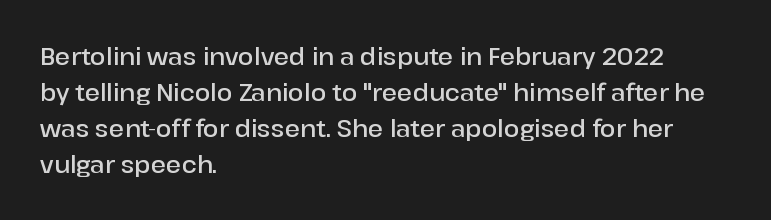
{"italic": "no", "bold": "semi", "underline": "no", "align": "left", "line_spacing": "normal", "line_spacing_ratio": 1.56, "letter_spacing": "normal", "letter_spacing_em": 0.0, "glyph_px": 23}
